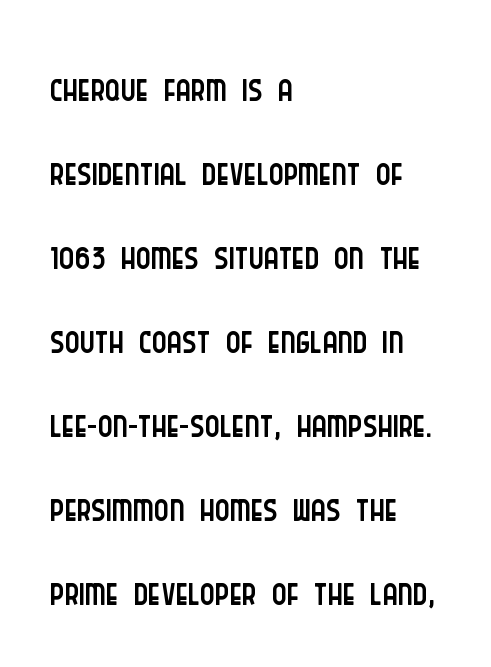
Stroke terminals: plain, sans-serif. This is the regular roman posture of the typeface. You could call the tracking neutral — neither tight nor loose. Weight: in the light-to-regular range. Evenly set lines give the paragraph a standard silhouette.
